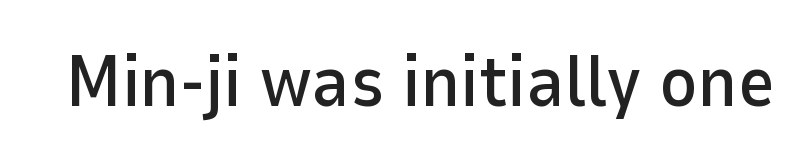
The image shows 72 px sans-serif type, upright; set normal letter spacing, not underlined; low stroke contrast and a medium x-height.
